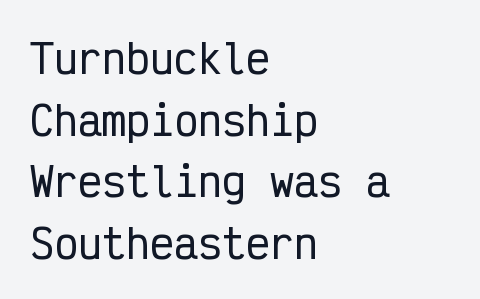
The image shows 40 px condensed sans-serif type, upright, monospaced; set left-aligned, normal line spacing (1.54x), normal letter spacing, not underlined; low stroke contrast and a medium x-height.
